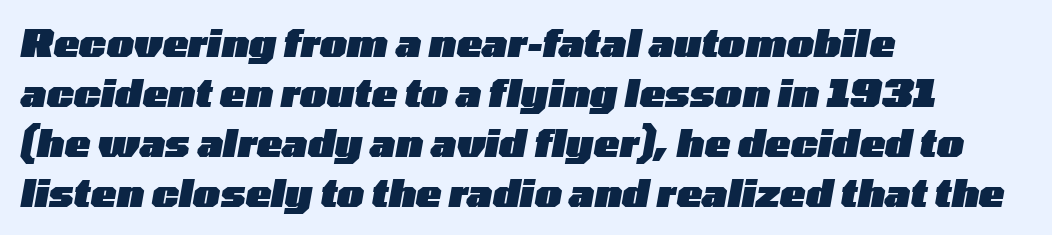
Q: Is the text bold? A: Yes.
Q: Is the text italic (slanted)? A: Yes, it leans right by about 10 degrees.
Q: Is the text underlined? A: No.
Q: How is the paragraph aligned? A: Left-aligned.
Q: Is the spacing between letters normal or unusually wide? A: Normal.
Q: Is the spacing between lines tight, normal or loose? A: Normal.
Q: Width (condensed, normal, or wide)? A: Wide.
Q: Stroke contrast? A: Low.
Q: x-height? A: Medium.
Q: Monospaced? A: No.
